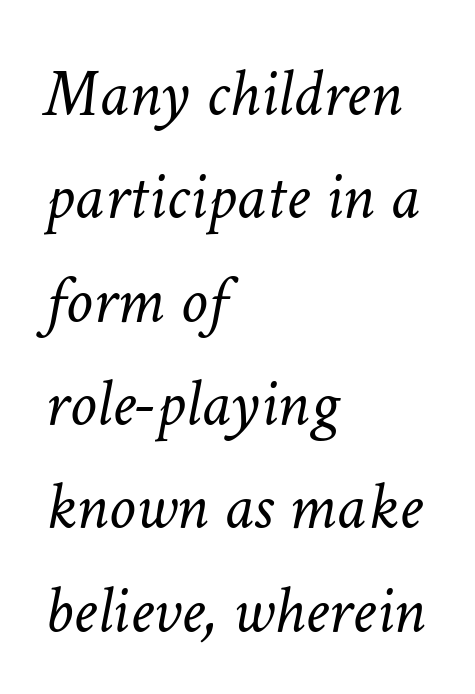
The image shows 68 px light type, italic (leaning right); set left-aligned, normal line spacing (1.52x), normal letter spacing, not underlined; low stroke contrast and a medium x-height.
